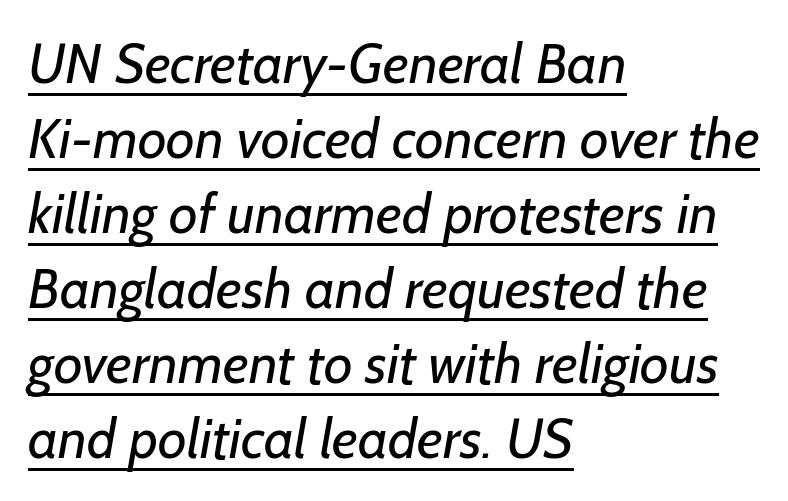
Serif or sans? Sans — the stroke terminals are bare. The designer left line spacing at the default. Does extra space separate the letters? No, they use regular spacing. The compositor pushed each line to the left boundary.
